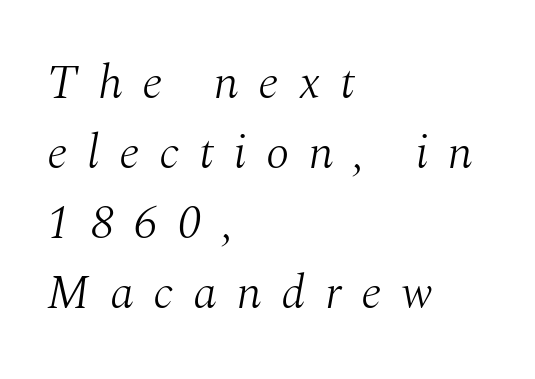
{"serif": "yes", "italic": "yes", "lean": "right", "slant_degrees": 10, "bold": "no", "weight": "light", "width": "normal", "stroke_contrast": "medium", "x_height": "medium", "monospaced": "no", "underline": "no", "align": "left", "line_spacing": "normal", "line_spacing_ratio": 1.46, "letter_spacing": "wide", "letter_spacing_em": 0.41, "glyph_px": 48}
